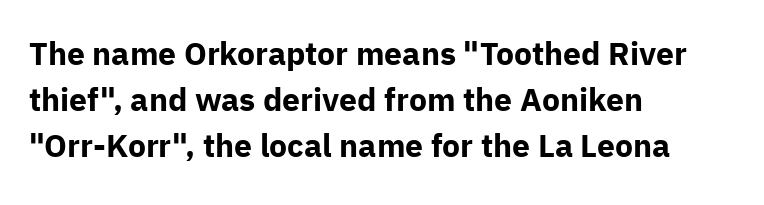
Q: Is the text bold? A: Yes.
Q: Is the text italic (slanted)? A: No, it is upright.
Q: Is the typeface a serif or a sans-serif typeface? A: Sans-serif.
Q: Is the text underlined? A: No.
Q: How is the paragraph aligned? A: Left-aligned.
Q: Is the spacing between letters normal or unusually wide? A: Normal.
Q: Is the spacing between lines tight, normal or loose? A: Normal.
Q: Width (condensed, normal, or wide)? A: Normal.
Q: Stroke contrast? A: Low.
Q: x-height? A: Medium.
Q: Monospaced? A: No.
